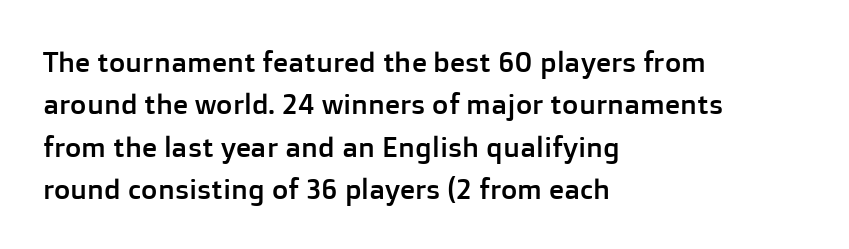
{"serif": "no", "italic": "no", "width": "normal", "stroke_contrast": "low", "x_height": "medium", "monospaced": "no", "underline": "no", "align": "left", "line_spacing": "normal", "line_spacing_ratio": 1.51, "letter_spacing": "normal", "letter_spacing_em": 0.0, "glyph_px": 28}
